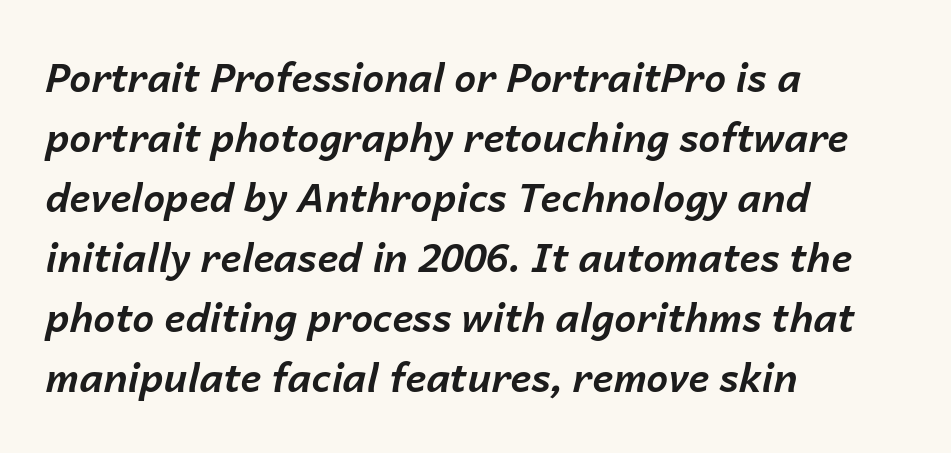
Q: Is the text bold? A: Yes.
Q: Is the text italic (slanted)? A: Yes, it leans right by about 14 degrees.
Q: Is the text underlined? A: No.
Q: How is the paragraph aligned? A: Left-aligned.
Q: Is the spacing between letters normal or unusually wide? A: Normal.
Q: Is the spacing between lines tight, normal or loose? A: Normal.
Q: Width (condensed, normal, or wide)? A: Normal.
Q: Stroke contrast? A: Low.
Q: x-height? A: Medium.
Q: Monospaced? A: No.
